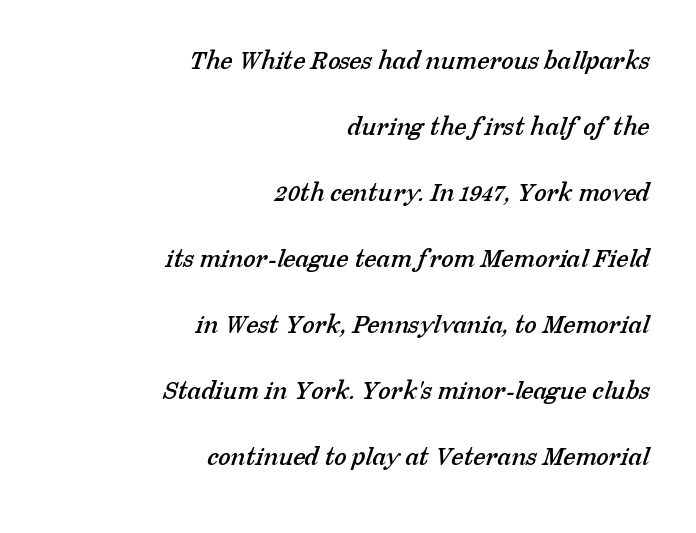
Reading down the column, the eye jumps a long way to each next line. A typesetter would call this proportional, since set widths differ per character. Notice how the passage keeps a crisp vertical edge on the right only. The gap between lines stays unmarked.
